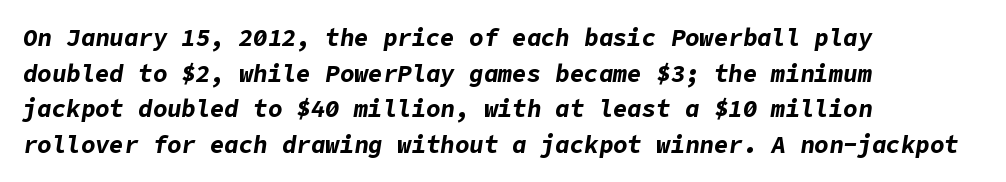
The image shows 24 px bold type, italic (leaning right); set left-aligned, normal line spacing (1.48x), normal letter spacing, not underlined.
